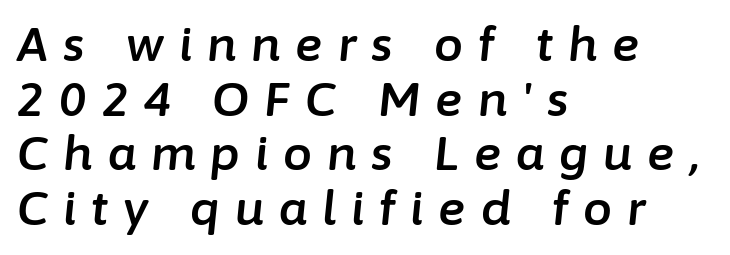
The image shows 46 px text type, italic (leaning right); set left-aligned, line spacing 1.19x, unusually wide letter spacing (+0.33 em), not underlined; low stroke contrast and a medium x-height.
